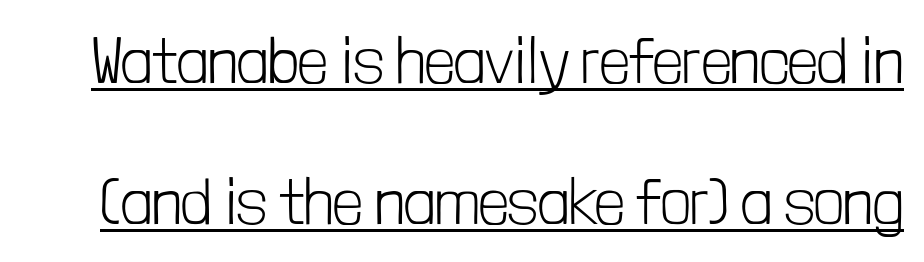
The image shows 65 px light, condensed sans-serif type, upright; set loose line spacing (2.17x), normal letter spacing, underlined; low stroke contrast and a medium x-height.
